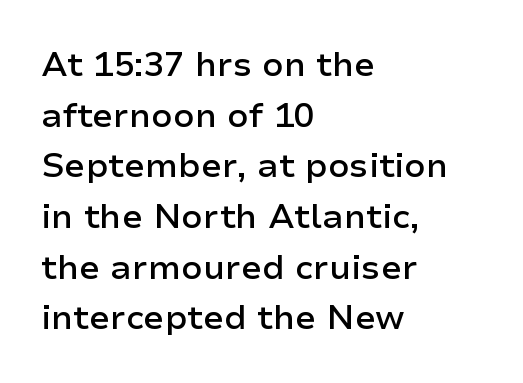
Q: Is the text bold? A: Semi-bold.
Q: Is the text italic (slanted)? A: No, it is upright.
Q: Is the typeface a serif or a sans-serif typeface? A: Sans-serif.
Q: Is the text underlined? A: No.
Q: How is the paragraph aligned? A: Left-aligned.
Q: Is the spacing between letters normal or unusually wide? A: Normal.
Q: Is the spacing between lines tight, normal or loose? A: Normal.
Q: Width (condensed, normal, or wide)? A: Normal.
Q: Stroke contrast? A: Low.
Q: x-height? A: Medium.
Q: Monospaced? A: No.
